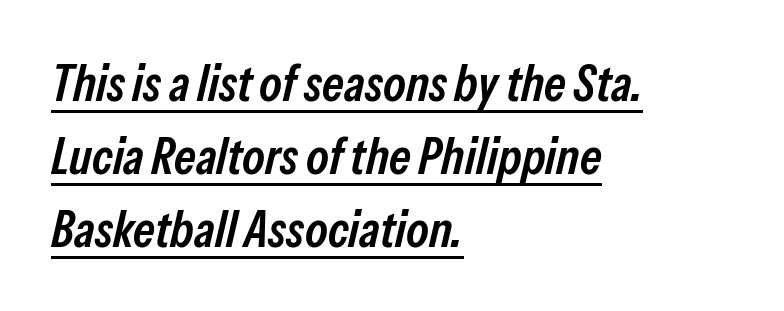
The image shows 51 px semibold, condensed type, italic (leaning right); set left-aligned, normal line spacing (1.43x), normal letter spacing, underlined; low stroke contrast and a medium x-height.
